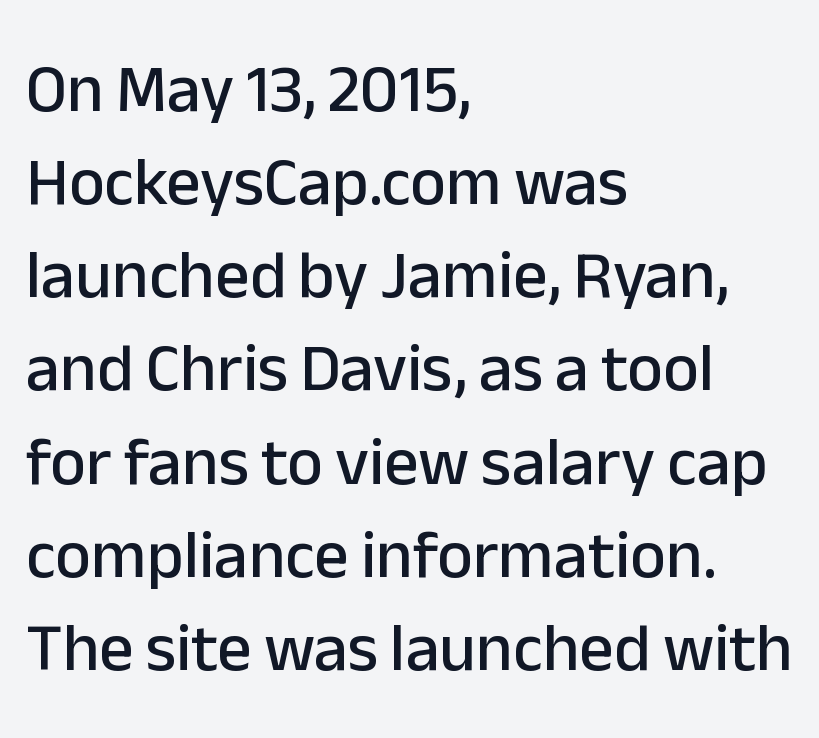
Look at the bottom of the vertical strokes: they stop flat, with no serifs. The type is set solid horizontally, with unmodified tracking. Line beginnings align vertically; line endings do not. Rows of type keep a routine distance in the vertical direction.
